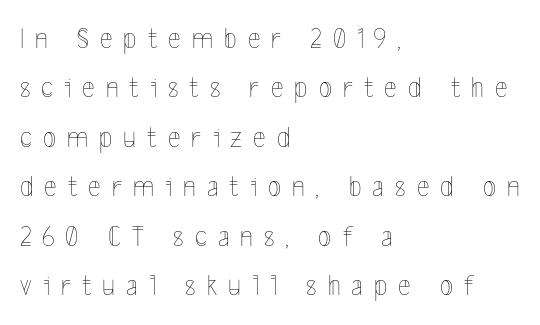
Q: Is the text bold? A: No.
Q: Is the text italic (slanted)? A: No, it is upright.
Q: Is the text underlined? A: No.
Q: How is the paragraph aligned? A: Left-aligned.
Q: Is the spacing between letters normal or unusually wide? A: Unusually wide.
Q: Is the spacing between lines tight, normal or loose? A: Normal.
Q: Width (condensed, normal, or wide)? A: Condensed.
Q: x-height? A: Medium.
Q: Monospaced? A: No.
